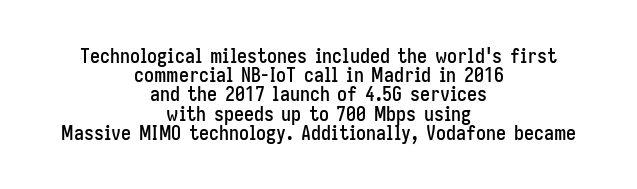
{"italic": "no", "underline": "no", "align": "center", "line_spacing": "tight", "line_spacing_ratio": 0.96, "letter_spacing": "normal", "letter_spacing_em": 0.0, "glyph_px": 20}
